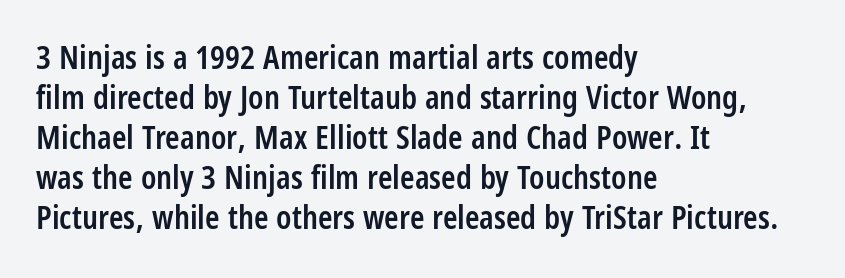
Q: Is the text bold? A: Semi-bold.
Q: Is the text italic (slanted)? A: No, it is upright.
Q: Is the typeface a serif or a sans-serif typeface? A: Sans-serif.
Q: Is the text underlined? A: No.
Q: How is the paragraph aligned? A: Left-aligned.
Q: Is the spacing between letters normal or unusually wide? A: Normal.
Q: Width (condensed, normal, or wide)? A: Condensed.
Q: Stroke contrast? A: Low.
Q: x-height? A: Large.
Q: Monospaced? A: No.
